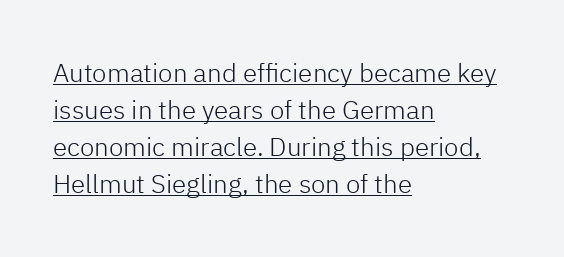
The image shows 26 px text type, upright; set left-aligned, normal line spacing (1.42x), normal letter spacing, underlined.
